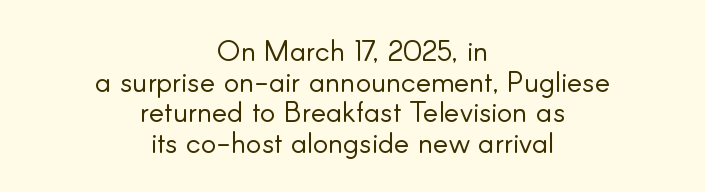
The image shows 29 px light sans-serif type, upright; set centered, tight line spacing (1.06x), normal letter spacing, not underlined; low stroke contrast and a small x-height.
